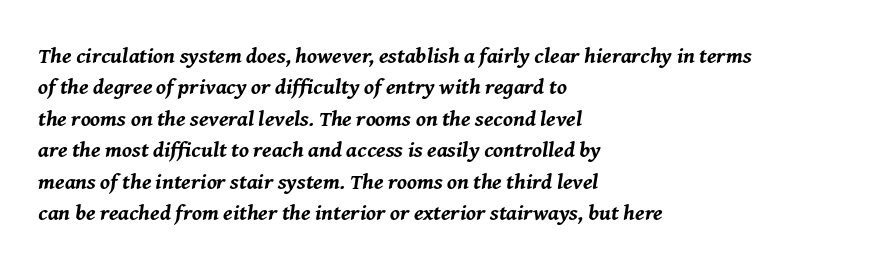
Here the glyphs are tracked normally, forming tight word shapes. Any mark beneath the type? The region is blank. Is there much room between lines? A standard amount, neither cramped nor airy. These lines are set flush left with a ragged right edge. Would a proofreader flag this as italicized? Yes. I'd describe the lettering as bold — thick and assertive.
